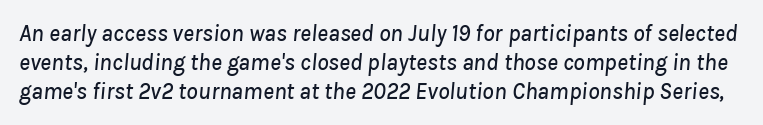
{"italic": "yes", "lean": "right", "slant_degrees": 8, "underline": "no", "line_spacing": "normal", "line_spacing_ratio": 1.27, "letter_spacing": "normal", "letter_spacing_em": 0.0, "glyph_px": 23}
